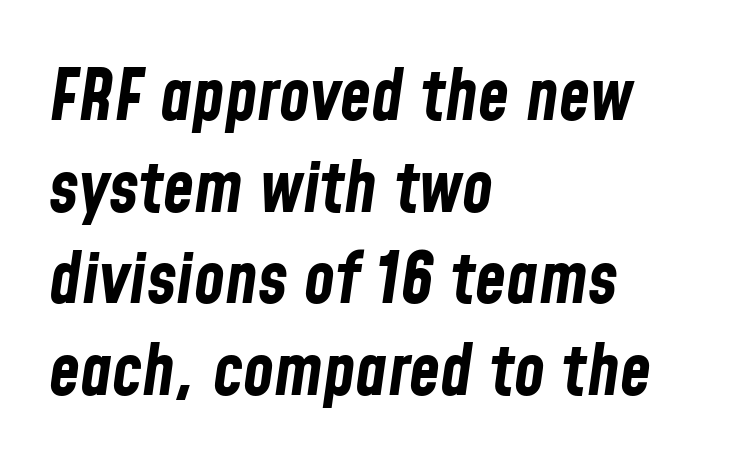
{"italic": "yes", "lean": "right", "slant_degrees": 8, "bold": "yes", "weight": "bold", "width": "condensed", "stroke_contrast": "low", "x_height": "medium", "monospaced": "no", "underline": "no", "align": "left", "line_spacing": "normal", "line_spacing_ratio": 1.29, "letter_spacing": "normal", "letter_spacing_em": 0.0, "glyph_px": 71}
